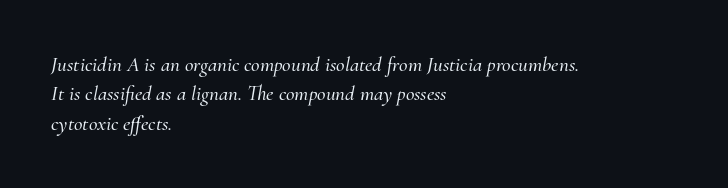
Q: Is the text italic (slanted)? A: Yes, it leans right by about 10 degrees.
Q: Is the text underlined? A: No.
Q: How is the paragraph aligned? A: Left-aligned.
Q: Is the spacing between letters normal or unusually wide? A: Normal.
Q: Is the spacing between lines tight, normal or loose? A: Normal.
